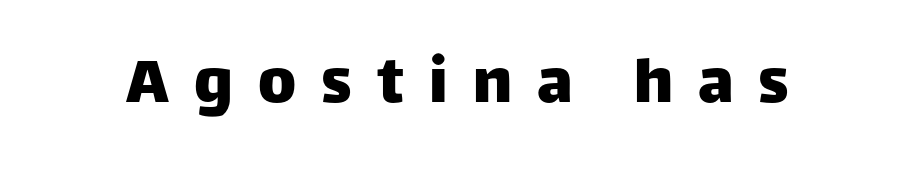
{"serif": "no", "italic": "no", "width": "normal", "stroke_contrast": "low", "x_height": "large", "monospaced": "no", "underline": "no", "letter_spacing": "wide", "letter_spacing_em": 0.35, "glyph_px": 72}
